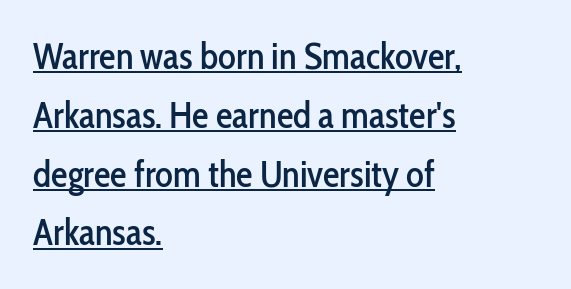
{"serif": "no", "italic": "no", "width": "condensed", "stroke_contrast": "low", "x_height": "medium", "monospaced": "no", "underline": "yes", "align": "left", "line_spacing": "normal", "line_spacing_ratio": 1.59, "letter_spacing": "normal", "letter_spacing_em": 0.0, "glyph_px": 37}
